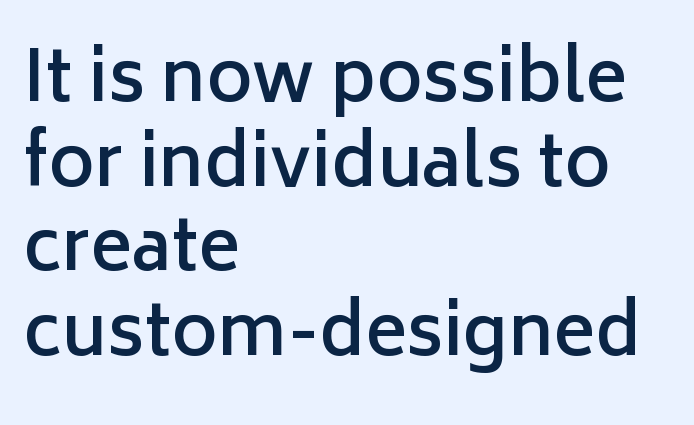
{"serif": "no", "italic": "no", "bold": "semi", "weight": "semibold", "width": "normal", "stroke_contrast": "low", "x_height": "medium", "monospaced": "no", "underline": "no", "align": "left", "line_spacing_ratio": 1.21, "letter_spacing": "normal", "letter_spacing_em": 0.0, "glyph_px": 70}
